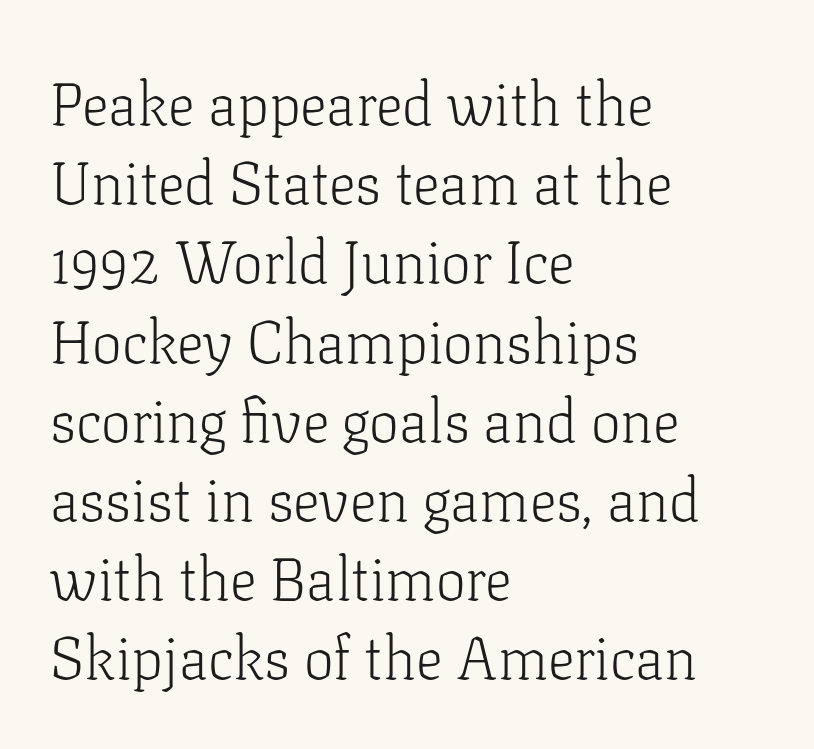
{"serif": "yes", "italic": "no", "bold": "no", "weight": "light", "width": "normal", "stroke_contrast": "low", "x_height": "medium", "monospaced": "no", "underline": "no", "align": "left", "line_spacing": "normal", "line_spacing_ratio": 1.32, "letter_spacing": "normal", "letter_spacing_em": 0.0, "glyph_px": 60}
